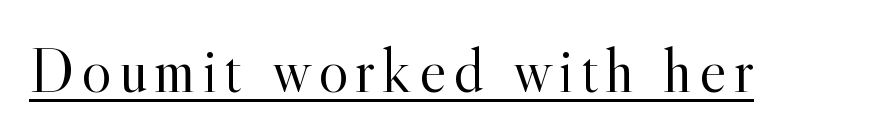
The characters are drawn with everyday or finer stroke widths. Vertical strokes here are truly vertical. The face used here appears with an underline applied. Unlike a clean sans, this face finishes its strokes with serifs. A typesetter would call this proportional, since set widths differ per character.
